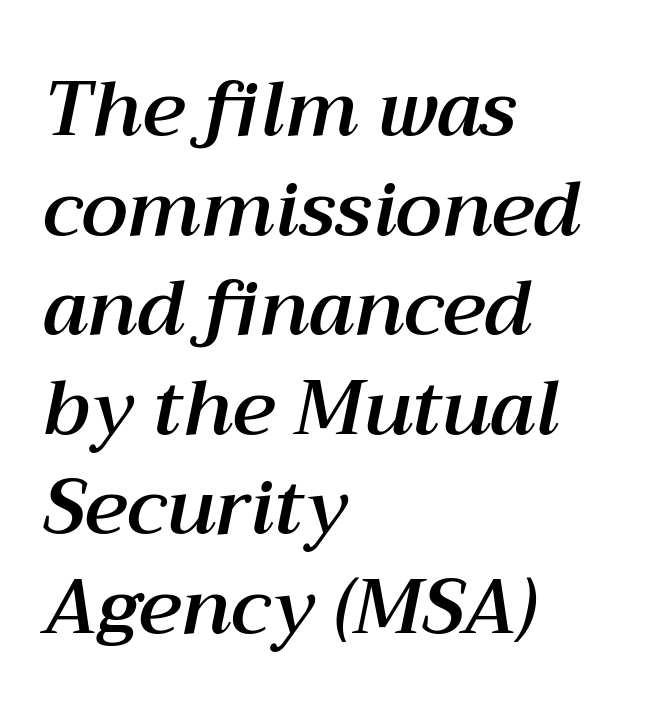
{"italic": "yes", "lean": "right", "slant_degrees": 12, "width": "normal", "stroke_contrast": "medium", "x_height": "medium", "monospaced": "no", "underline": "no", "align": "left", "line_spacing": "normal", "line_spacing_ratio": 1.31, "letter_spacing": "normal", "letter_spacing_em": 0.0, "glyph_px": 76}
